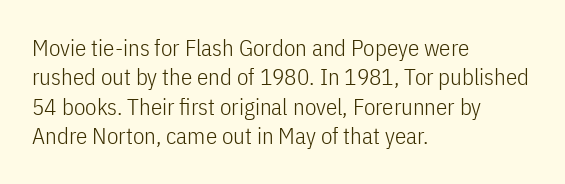
{"italic": "no", "bold": "no", "underline": "no", "align": "left", "line_spacing": "normal", "line_spacing_ratio": 1.28, "letter_spacing": "normal", "letter_spacing_em": 0.0, "glyph_px": 23}
